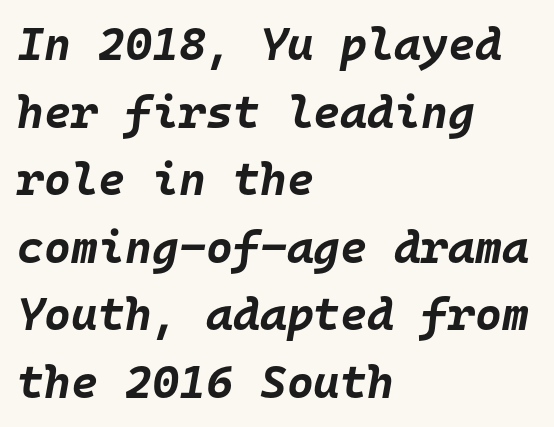
{"italic": "yes", "lean": "right", "slant_degrees": 10, "bold": "yes", "weight": "bold", "width": "normal", "stroke_contrast": "low", "x_height": "large", "monospaced": "yes", "underline": "no", "align": "left", "line_spacing": "normal", "line_spacing_ratio": 1.47, "letter_spacing": "normal", "letter_spacing_em": 0.0, "glyph_px": 46}
